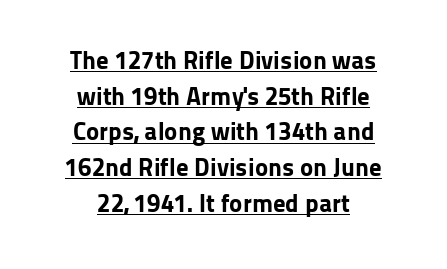
Q: Is the text bold? A: Yes.
Q: Is the text italic (slanted)? A: No, it is upright.
Q: Is the text underlined? A: Yes.
Q: How is the paragraph aligned? A: Centered.
Q: Is the spacing between letters normal or unusually wide? A: Normal.
Q: Is the spacing between lines tight, normal or loose? A: Normal.
